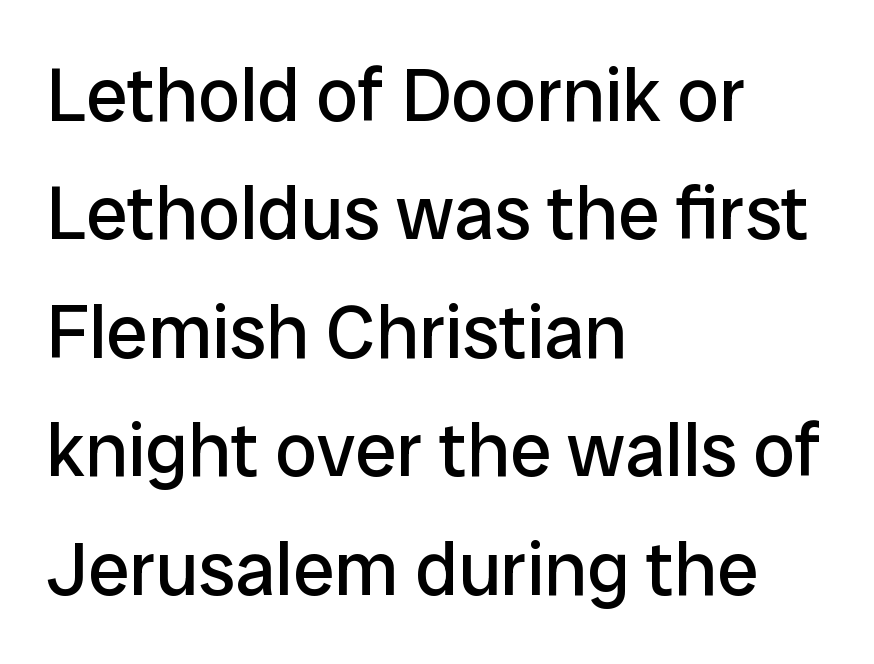
Q: Is the text bold? A: No.
Q: Is the text italic (slanted)? A: No, it is upright.
Q: Is the typeface a serif or a sans-serif typeface? A: Sans-serif.
Q: Is the text underlined? A: No.
Q: How is the paragraph aligned? A: Left-aligned.
Q: Is the spacing between letters normal or unusually wide? A: Normal.
Q: Is the spacing between lines tight, normal or loose? A: Normal.
Q: Width (condensed, normal, or wide)? A: Normal.
Q: Stroke contrast? A: Low.
Q: x-height? A: Medium.
Q: Monospaced? A: No.
